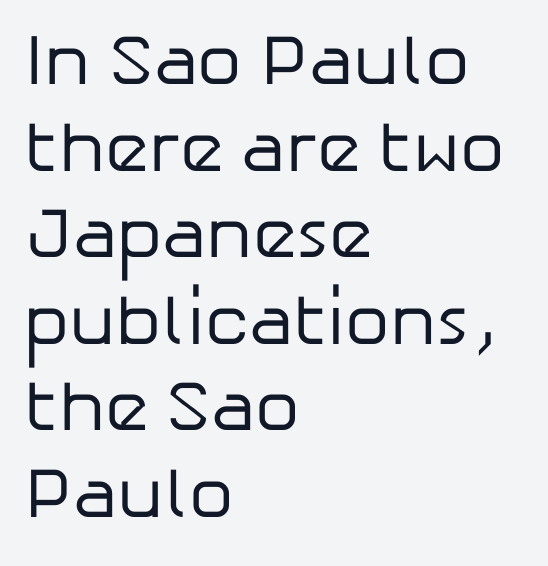
The image shows 71 px regular-weight sans-serif type, upright; set left-aligned, line spacing 1.22x, normal letter spacing, not underlined; low stroke contrast and a medium x-height.
